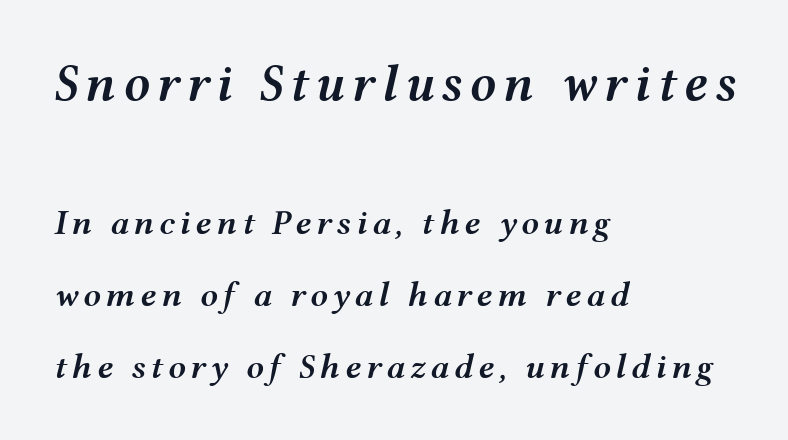
{"italic": "yes", "lean": "right", "slant_degrees": 12, "bold": "semi", "weight": "semibold", "width": "wide", "stroke_contrast": "medium", "x_height": "medium", "monospaced": "no", "underline": "no", "align": "left", "line_spacing": "loose", "line_spacing_ratio": 2.06, "larger_block": "first", "size_ratio": 1.49, "glyph_px": 52}
